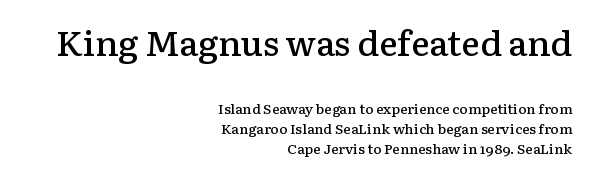
{"serif": "yes", "italic": "no", "bold": "semi", "weight": "semibold", "width": "normal", "stroke_contrast": "low", "x_height": "medium", "monospaced": "no", "underline": "no", "align": "right", "line_spacing": "normal", "line_spacing_ratio": 1.43, "letter_spacing": "normal", "letter_spacing_em": 0.0, "larger_block": "first", "size_ratio": 2.5, "glyph_px": 35}
